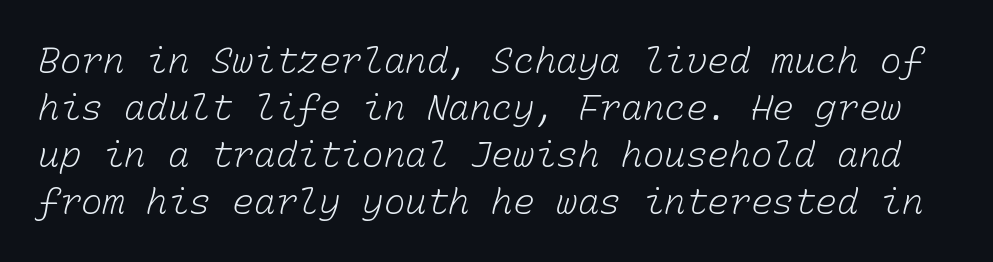
The image shows 36 px light type, monospaced; set normal line spacing (1.31x), normal letter spacing, not underlined; low stroke contrast and a medium x-height.
